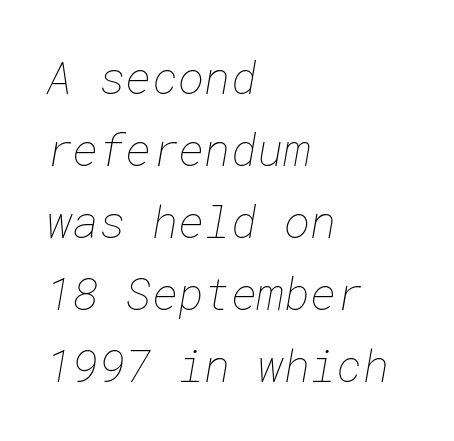
Q: Is the text bold? A: No.
Q: Is the text underlined? A: No.
Q: How is the paragraph aligned? A: Left-aligned.
Q: Is the spacing between letters normal or unusually wide? A: Normal.
Q: Is the spacing between lines tight, normal or loose? A: Normal.
Q: Width (condensed, normal, or wide)? A: Normal.
Q: Stroke contrast? A: Low.
Q: x-height? A: Medium.
